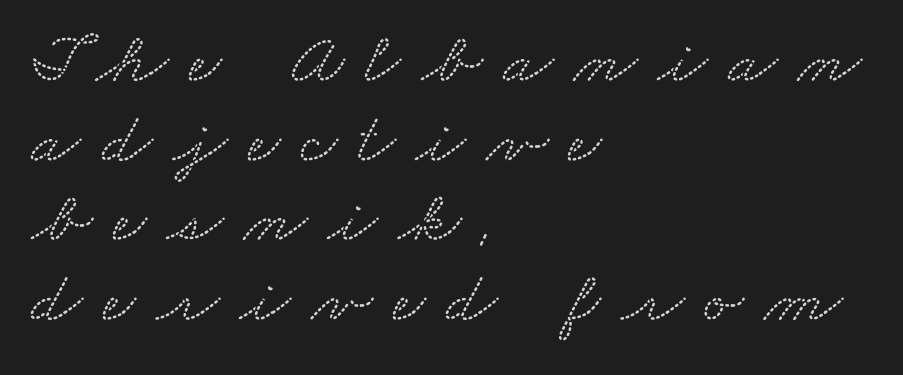
The image shows 73 px wide serif type; set left-aligned, tight line spacing (1.09x), unusually wide letter spacing (+0.28 em), not underlined; low stroke contrast and a small x-height.
